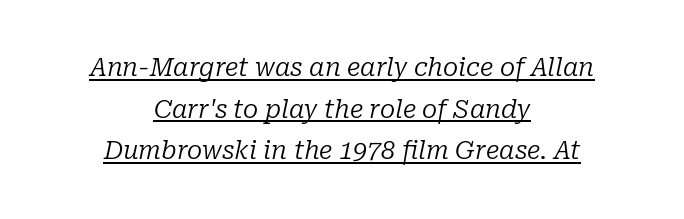
The image shows 25 px text type, italic (leaning right); set centered, normal line spacing (1.67x), normal letter spacing, underlined.
